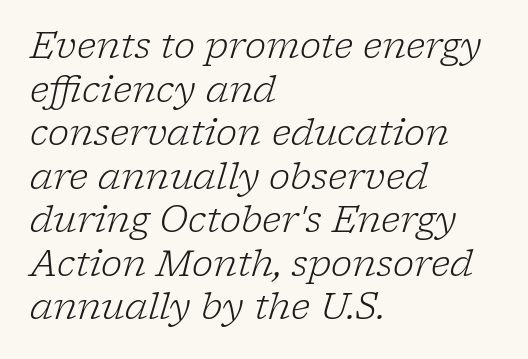
The image shows 36 px light serif type, italic (leaning right); set left-aligned, line spacing 1.21x, normal letter spacing, not underlined; low stroke contrast and a medium x-height.
